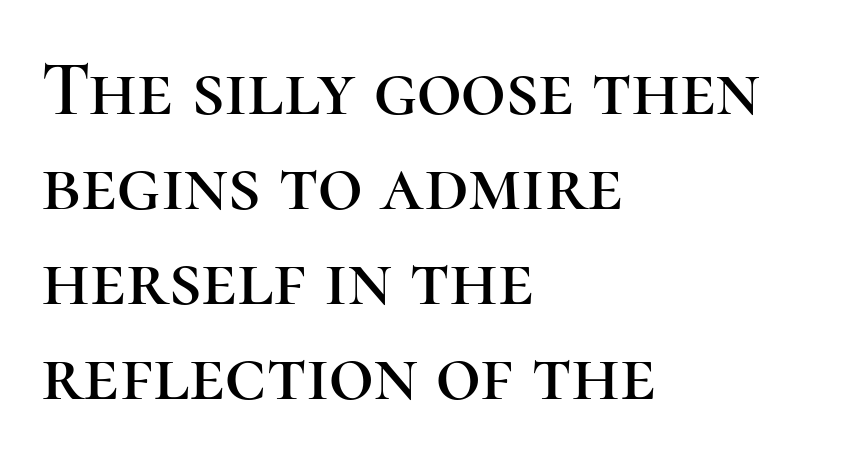
Q: Is the text italic (slanted)? A: No, it is upright.
Q: Is the typeface a serif or a sans-serif typeface? A: Serif.
Q: Is the text underlined? A: No.
Q: How is the paragraph aligned? A: Left-aligned.
Q: Is the spacing between letters normal or unusually wide? A: Normal.
Q: Width (condensed, normal, or wide)? A: Normal.
Q: Stroke contrast? A: High.
Q: x-height? A: Medium.
Q: Monospaced? A: No.
